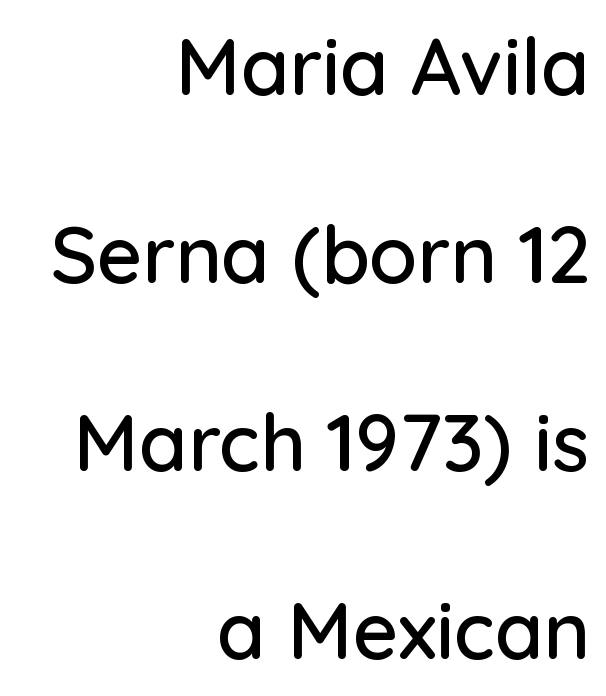
{"serif": "no", "italic": "no", "width": "normal", "stroke_contrast": "low", "x_height": "medium", "monospaced": "no", "underline": "no", "align": "right", "line_spacing": "loose", "line_spacing_ratio": 2.38, "letter_spacing": "normal", "letter_spacing_em": 0.0, "glyph_px": 79}
